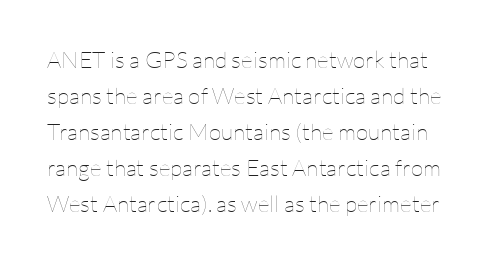
{"italic": "no", "bold": "no", "underline": "no", "line_spacing": "normal", "line_spacing_ratio": 1.56, "letter_spacing": "normal", "letter_spacing_em": 0.0, "glyph_px": 23}
